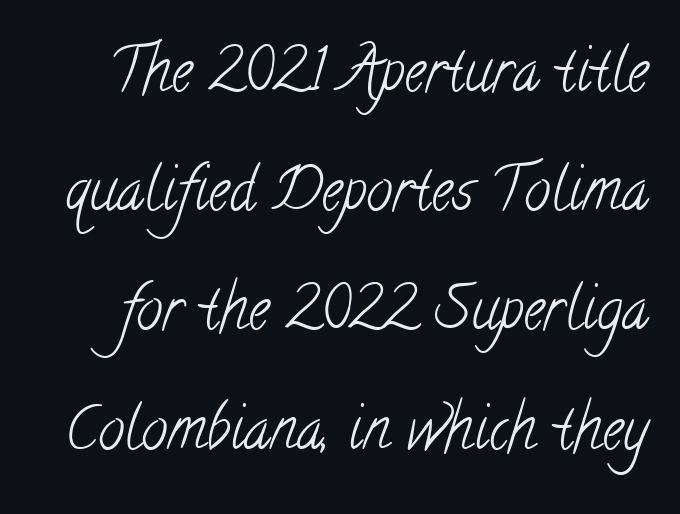
{"bold": "no", "weight": "light", "width": "condensed", "stroke_contrast": "low", "x_height": "small", "monospaced": "no", "underline": "no", "line_spacing": "loose", "line_spacing_ratio": 2.02, "letter_spacing": "normal", "letter_spacing_em": 0.0, "glyph_px": 59}
